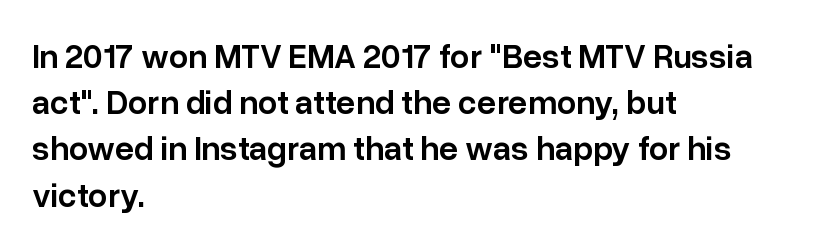
Q: Is the text bold? A: Semi-bold.
Q: Is the text italic (slanted)? A: No, it is upright.
Q: Is the typeface a serif or a sans-serif typeface? A: Sans-serif.
Q: Is the text underlined? A: No.
Q: How is the paragraph aligned? A: Left-aligned.
Q: Is the spacing between letters normal or unusually wide? A: Normal.
Q: Is the spacing between lines tight, normal or loose? A: Normal.
Q: Width (condensed, normal, or wide)? A: Normal.
Q: Stroke contrast? A: Low.
Q: x-height? A: Medium.
Q: Monospaced? A: No.
